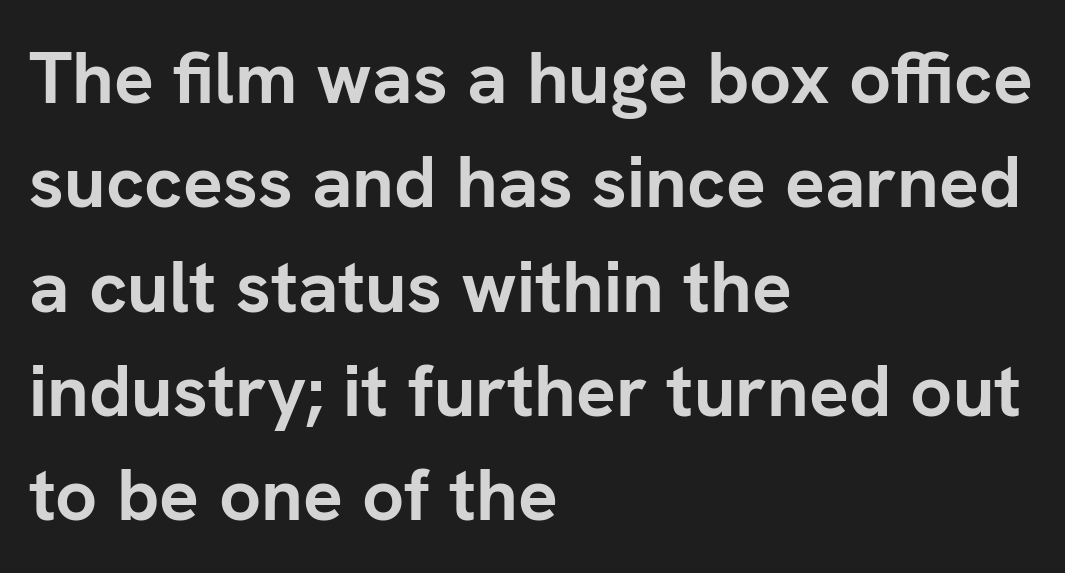
Q: Is the text bold? A: Yes.
Q: Is the text italic (slanted)? A: No, it is upright.
Q: Is the typeface a serif or a sans-serif typeface? A: Sans-serif.
Q: Is the text underlined? A: No.
Q: How is the paragraph aligned? A: Left-aligned.
Q: Is the spacing between letters normal or unusually wide? A: Normal.
Q: Is the spacing between lines tight, normal or loose? A: Normal.
Q: Width (condensed, normal, or wide)? A: Normal.
Q: Stroke contrast? A: Low.
Q: x-height? A: Medium.
Q: Monospaced? A: No.
